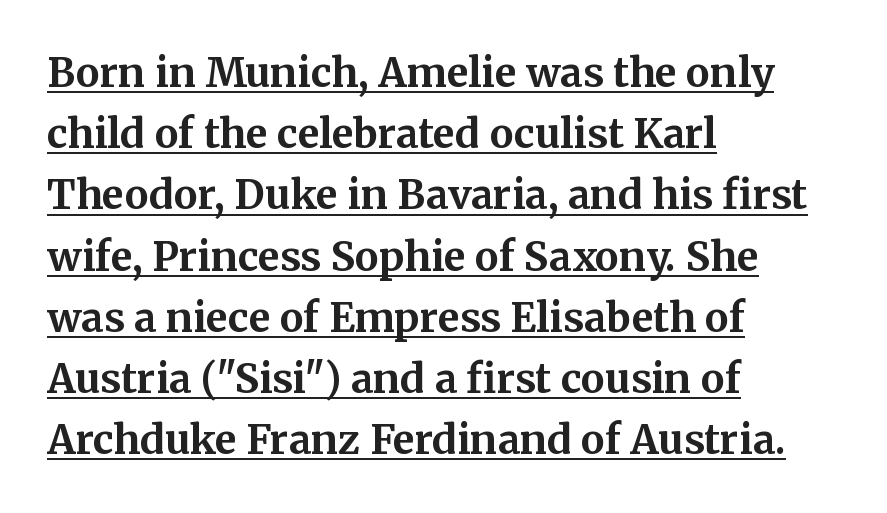
The image shows 40 px bold serif type, upright; set left-aligned, normal line spacing (1.53x), normal letter spacing, underlined; medium stroke contrast and a medium x-height.
